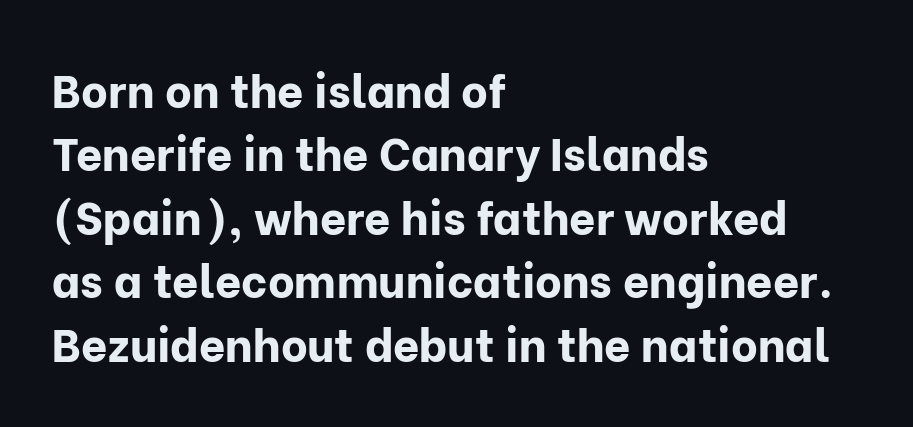
The image shows 46 px bold sans-serif type, upright; set left-aligned, normal line spacing (1.38x), normal letter spacing, not underlined; low stroke contrast and a medium x-height.
